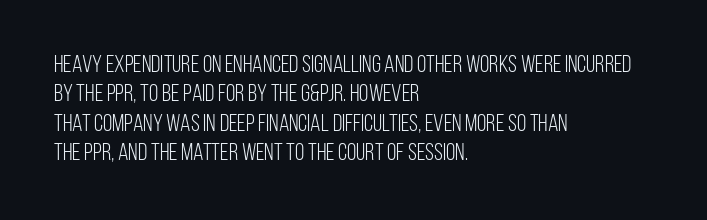
The image shows 24 px text type, upright; set left-aligned, line spacing 1.22x, normal letter spacing, not underlined.
